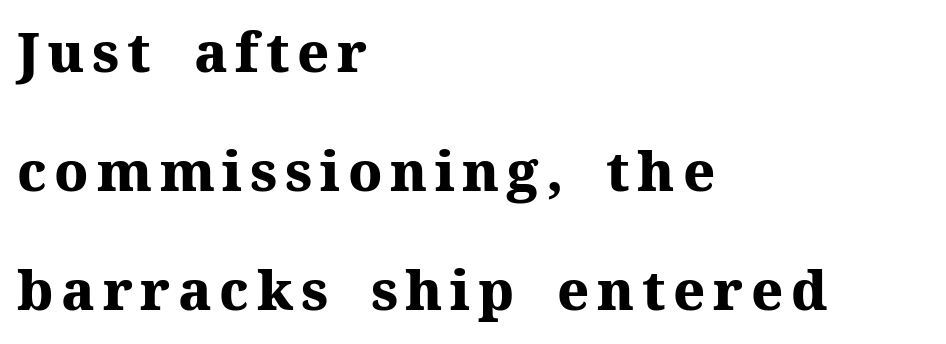
{"serif": "yes", "italic": "no", "bold": "yes", "weight": "heavy", "width": "normal", "stroke_contrast": "medium", "x_height": "medium", "monospaced": "no", "underline": "no", "align": "left", "line_spacing": "loose", "line_spacing_ratio": 2.16, "glyph_px": 55}
